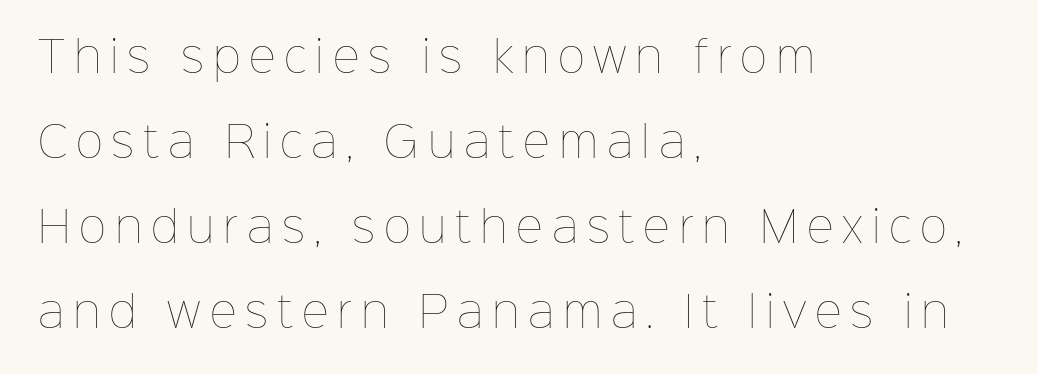
Q: Is the text bold? A: No.
Q: Is the text italic (slanted)? A: No, it is upright.
Q: Is the text underlined? A: No.
Q: How is the paragraph aligned? A: Left-aligned.
Q: Is the spacing between letters normal or unusually wide? A: Unusually wide.
Q: Is the spacing between lines tight, normal or loose? A: Loose.
Q: Width (condensed, normal, or wide)? A: Normal.
Q: Stroke contrast? A: Low.
Q: x-height? A: Medium.
Q: Monospaced? A: No.
